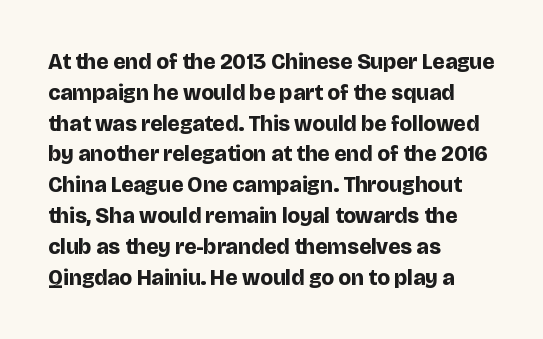
No italicization has been applied; the sample stays upright. The line-height multiplier appears to be the usual default. The face used here has the dense, thick strokes of a bold. Clear beneath every line of the passage. Each word holds together tightly as a unit, with standard inter-letter gaps. The typesetter chose a ragged-right arrangement here.
